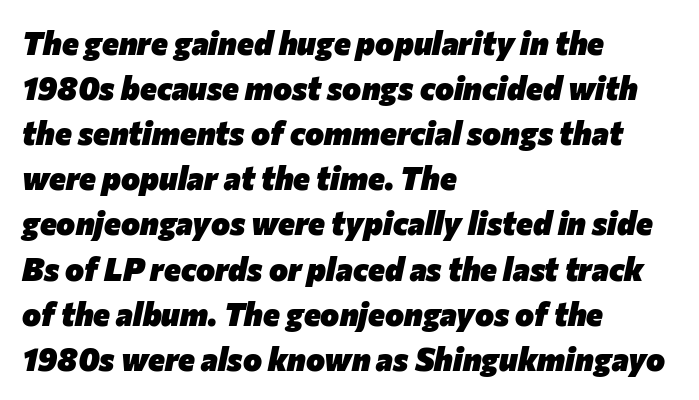
The specimen omits any rule beneath the text block's lines. Students, note that the glyphs here touch the page at normal intervals. These lines stack with their left ends in a neat column. Do the characters align in a grid? No, the font is proportional. Vertical spacing — default. A full-strength bold gives these letters their thick strokes.
